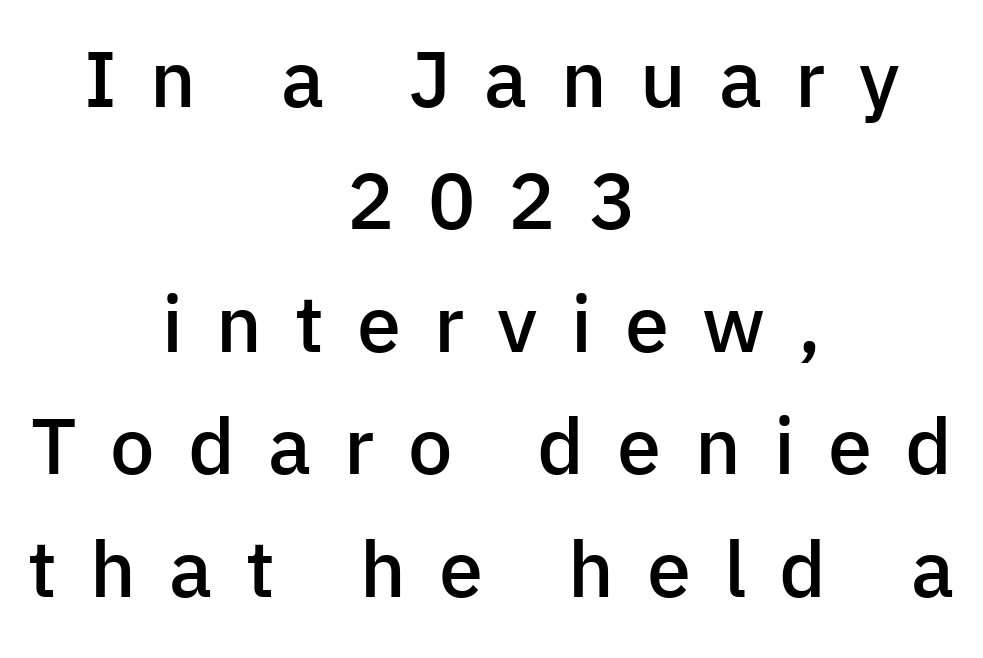
Quick note: underline off. This sample keeps an unexceptional amount of space between lines. Bold? Not quite — semibold, heavier than regular but stopping short. Layout note: lines centered. If you drew a line through each stem, it would be perfectly vertical.
